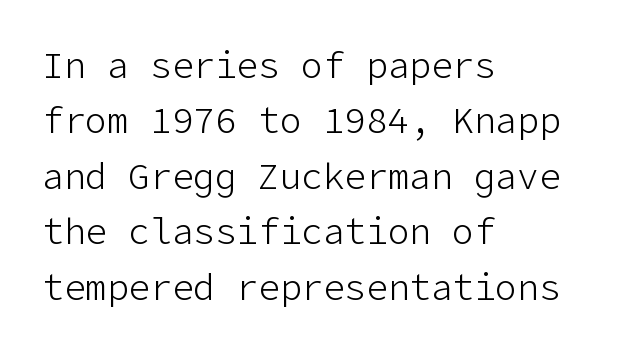
Typographically, this falls in the sans-serif category. A typesetter would mark this as roman, not italic. Characters follow at the spacing the type designer built in. Weight: in the light-to-regular range. Whoever set this chose a conventional vertical rhythm. Words float on clear page, feet unadorned.
